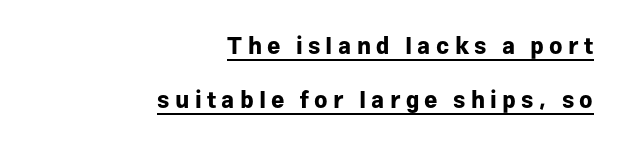
The image shows 23 px bold type, upright; set right-aligned, loose line spacing (2.35x), unusually wide letter spacing (+0.23 em), underlined.
